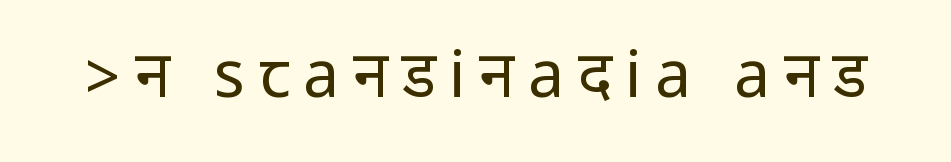
{"serif": "no", "italic": "no", "bold": "no", "weight": "regular", "width": "condensed", "stroke_contrast": "low", "underline": "no", "letter_spacing": "wide", "letter_spacing_em": 0.21, "glyph_px": 64}
